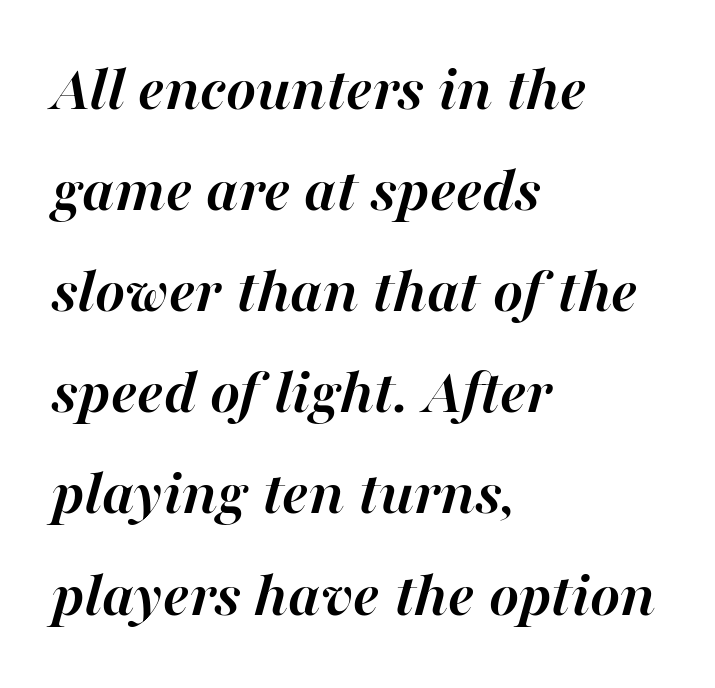
Descenders are the only things crossing below the line. These lines are rendered in a variable-pitch font. What stands out about the letter spacing? Nothing — it is the standard amount. Characters are canted at an angle relative to the baseline's perpendicular.
